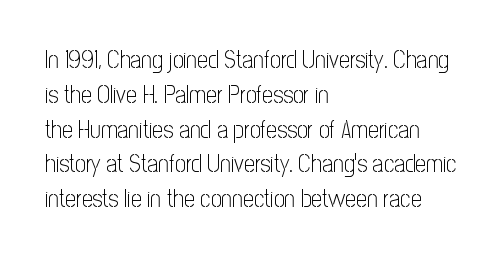
Q: Is the text bold? A: No.
Q: Is the text italic (slanted)? A: No, it is upright.
Q: Is the text underlined? A: No.
Q: How is the paragraph aligned? A: Left-aligned.
Q: Is the spacing between letters normal or unusually wide? A: Normal.
Q: Is the spacing between lines tight, normal or loose? A: Normal.
